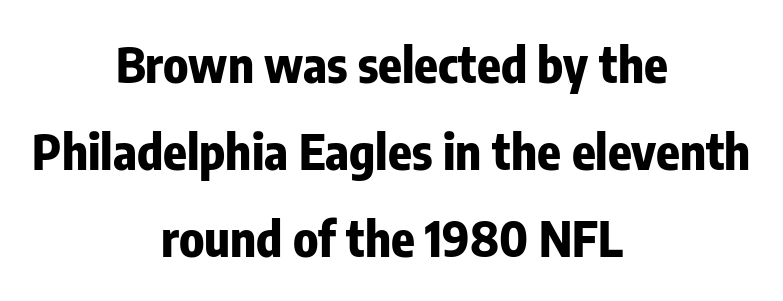
Q: Is the text bold? A: Yes.
Q: Is the text italic (slanted)? A: No, it is upright.
Q: Is the typeface a serif or a sans-serif typeface? A: Sans-serif.
Q: Is the text underlined? A: No.
Q: How is the paragraph aligned? A: Centered.
Q: Is the spacing between letters normal or unusually wide? A: Normal.
Q: Width (condensed, normal, or wide)? A: Condensed.
Q: Stroke contrast? A: Low.
Q: x-height? A: Medium.
Q: Monospaced? A: No.
